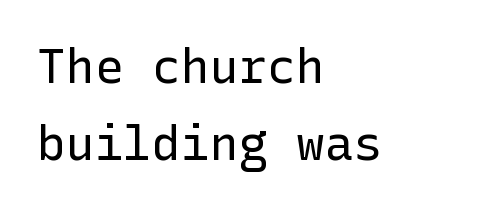
Q: Is the text bold? A: No.
Q: Is the text italic (slanted)? A: No, it is upright.
Q: Is the typeface a serif or a sans-serif typeface? A: Sans-serif.
Q: Is the text underlined? A: No.
Q: How is the paragraph aligned? A: Left-aligned.
Q: Is the spacing between letters normal or unusually wide? A: Normal.
Q: Is the spacing between lines tight, normal or loose? A: Normal.
Q: Width (condensed, normal, or wide)? A: Normal.
Q: Stroke contrast? A: Low.
Q: x-height? A: Medium.
